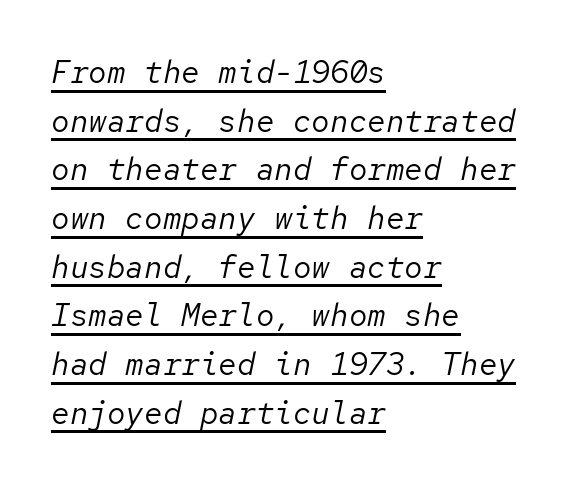
Caption: lettering with a line underneath. One glance says typical: line gaps are just what's usual. The letters march in equal steps, a hallmark of fixed-pitch type. The passage shown leans; its letterforms are oblique.
